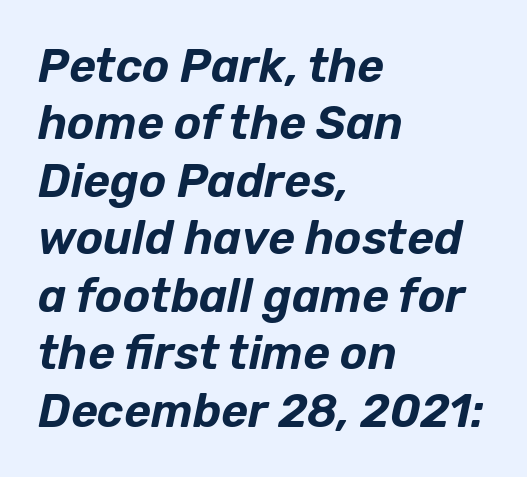
Q: Is the text italic (slanted)? A: Yes, it leans right by about 12 degrees.
Q: Is the text underlined? A: No.
Q: How is the paragraph aligned? A: Left-aligned.
Q: Is the spacing between letters normal or unusually wide? A: Normal.
Q: Is the spacing between lines tight, normal or loose? A: Normal.
Q: Width (condensed, normal, or wide)? A: Normal.
Q: Stroke contrast? A: Low.
Q: x-height? A: Medium.
Q: Monospaced? A: No.
